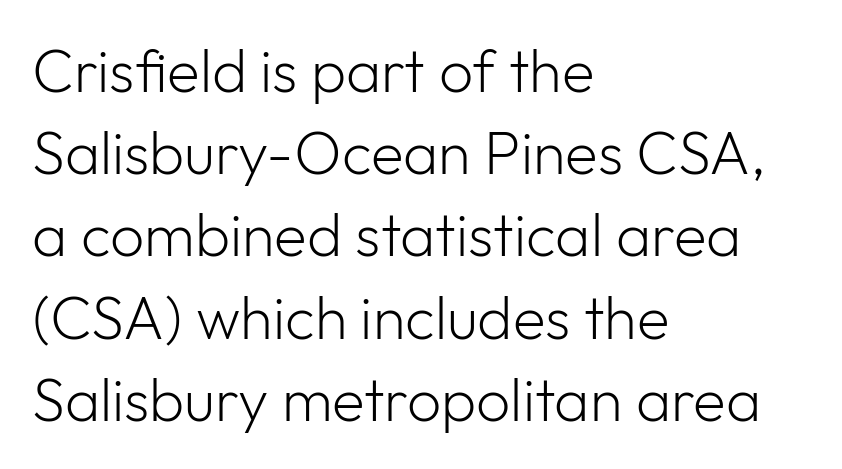
{"serif": "no", "italic": "no", "bold": "no", "weight": "light", "width": "normal", "stroke_contrast": "low", "x_height": "medium", "monospaced": "no", "underline": "no", "align": "left", "line_spacing": "normal", "line_spacing_ratio": 1.37, "letter_spacing": "normal", "letter_spacing_em": 0.0, "glyph_px": 60}
